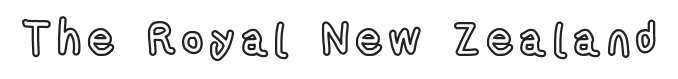
Q: Is the text italic (slanted)? A: No, it is upright.
Q: Is the text underlined? A: No.
Q: Width (condensed, normal, or wide)? A: Condensed.
Q: x-height? A: Medium.
Q: Monospaced? A: No.
